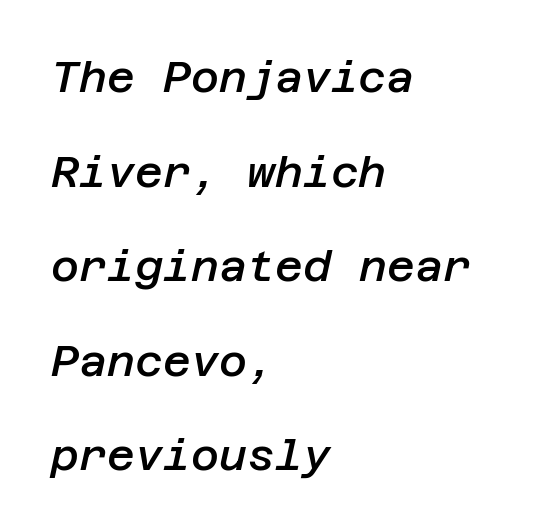
Q: Is the text bold? A: Semi-bold.
Q: Is the text italic (slanted)? A: Yes, it leans right by about 12 degrees.
Q: Is the text underlined? A: No.
Q: How is the paragraph aligned? A: Left-aligned.
Q: Is the spacing between letters normal or unusually wide? A: Normal.
Q: Is the spacing between lines tight, normal or loose? A: Loose.
Q: Width (condensed, normal, or wide)? A: Normal.
Q: Stroke contrast? A: Low.
Q: x-height? A: Large.
